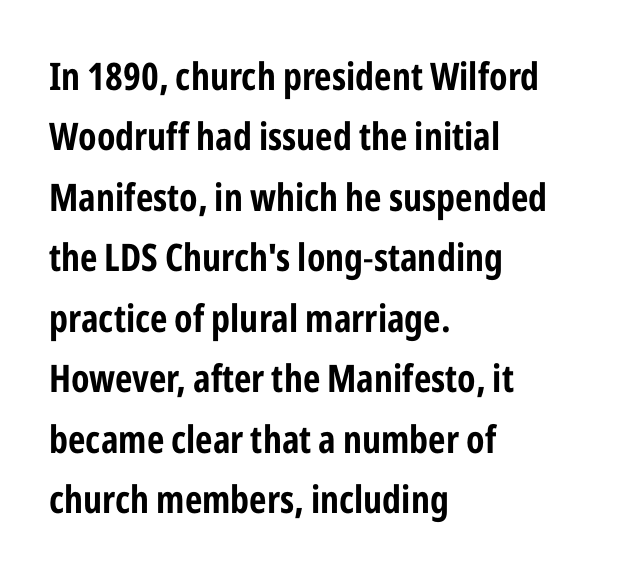
Q: Is the text italic (slanted)? A: No, it is upright.
Q: Is the typeface a serif or a sans-serif typeface? A: Sans-serif.
Q: Is the text underlined? A: No.
Q: How is the paragraph aligned? A: Left-aligned.
Q: Is the spacing between letters normal or unusually wide? A: Normal.
Q: Is the spacing between lines tight, normal or loose? A: Normal.
Q: Width (condensed, normal, or wide)? A: Condensed.
Q: Stroke contrast? A: Low.
Q: x-height? A: Medium.
Q: Monospaced? A: No.
